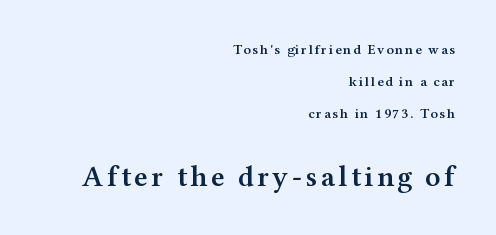
Q: Is the text bold? A: Semi-bold.
Q: Is the text italic (slanted)? A: No, it is upright.
Q: Is the typeface a serif or a sans-serif typeface? A: Serif.
Q: Is the text underlined? A: No.
Q: How is the paragraph aligned? A: Right-aligned.
Q: Is the spacing between lines tight, normal or loose? A: Loose.
Q: Which block of text is set in a larger size, the first (top) or the second (bottom)? A: The second (bottom) one.
Q: Width (condensed, normal, or wide)? A: Wide.
Q: Stroke contrast? A: Medium.
Q: x-height? A: Medium.
Q: Monospaced? A: No.
